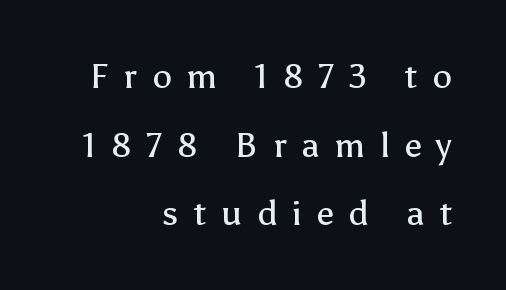
Proportional: the letters do not fall into vertical columns. Words float on clear page, feet unadorned. Short note: letters widely spaced. Regarding leading, the lines here are spaced well apart.
